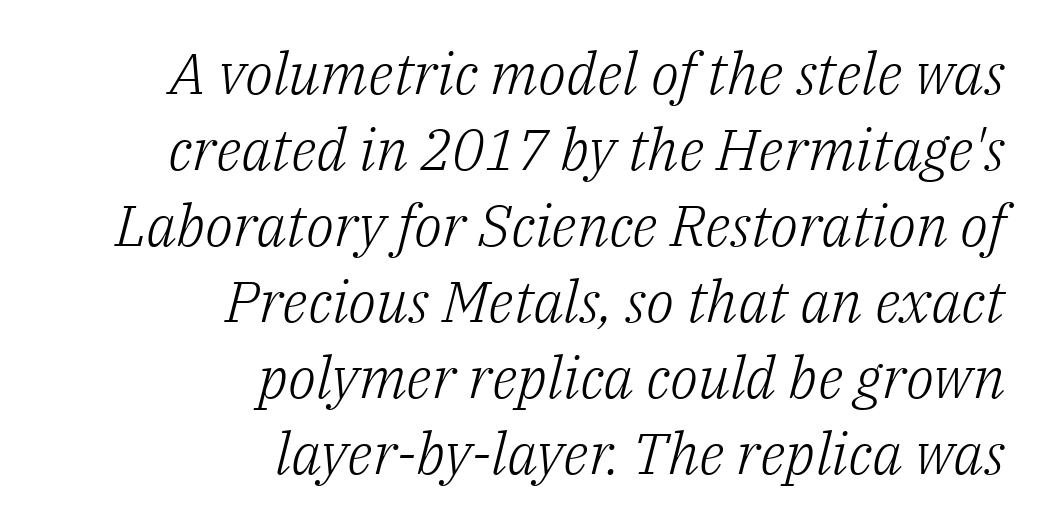
{"serif": "yes", "italic": "yes", "lean": "right", "slant_degrees": 14, "bold": "no", "weight": "light", "width": "normal", "stroke_contrast": "low", "x_height": "medium", "monospaced": "no", "underline": "no", "align": "right", "line_spacing": "normal", "line_spacing_ratio": 1.31, "letter_spacing": "normal", "letter_spacing_em": 0.0, "glyph_px": 58}
